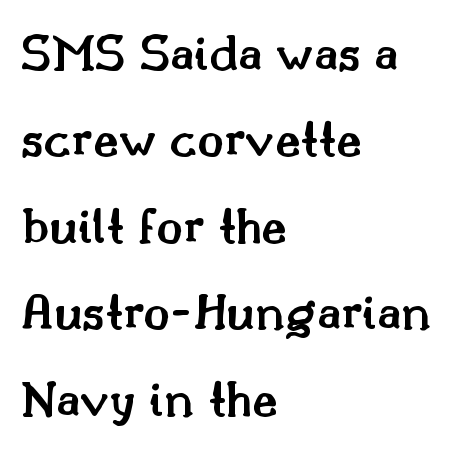
{"serif": "yes", "italic": "no", "bold": "semi", "weight": "semibold", "width": "normal", "stroke_contrast": "medium", "x_height": "small", "monospaced": "no", "underline": "no", "align": "left", "line_spacing": "normal", "line_spacing_ratio": 1.6, "letter_spacing": "normal", "letter_spacing_em": 0.0, "glyph_px": 54}
